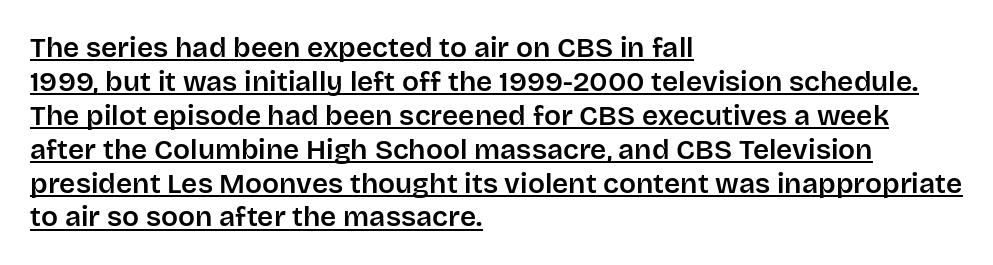
The image shows 28 px sans-serif type, upright; set left-aligned, line spacing 1.21x, normal letter spacing, underlined; low stroke contrast and a large x-height.
